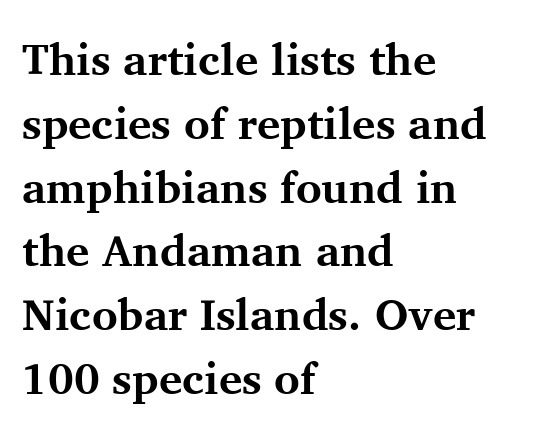
Does the copy run flush right? No — it runs flush left. There is no visible air inserted between adjacent glyphs. Font category for this specimen: serif. Beneath every word, the page is bare. Emphasis by weight is at full strength: bold. Each letter keeps its own natural width here, so spacing adapts to shape.
